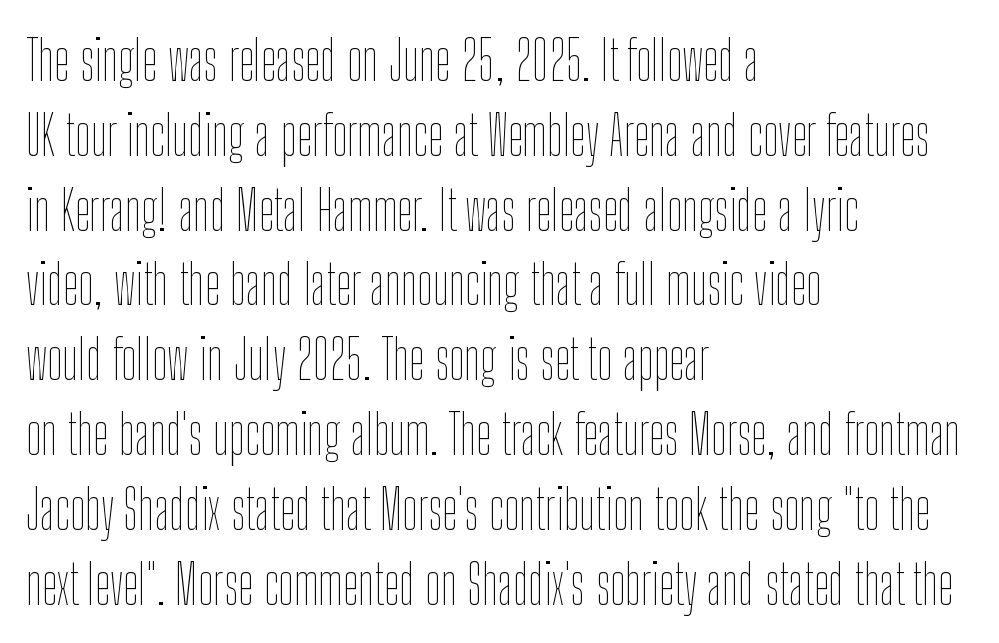
The image shows 55 px thin, condensed type, upright; set left-aligned, normal line spacing (1.36x), normal letter spacing, not underlined; low stroke contrast and a medium x-height.
